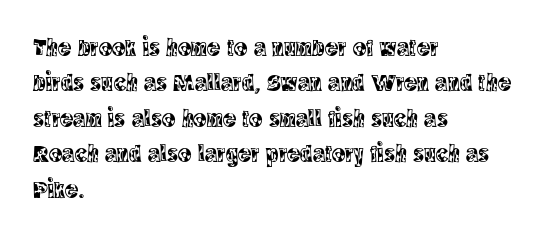
The line texture is even and compact thanks to regular tracking. Glance below the letters and you will spot only blank space. It's the straight-up-and-down kind of type. Each line starts at the same left margin while the right side varies. Reading down the column, the eye jumps a familiar distance to each next line.
